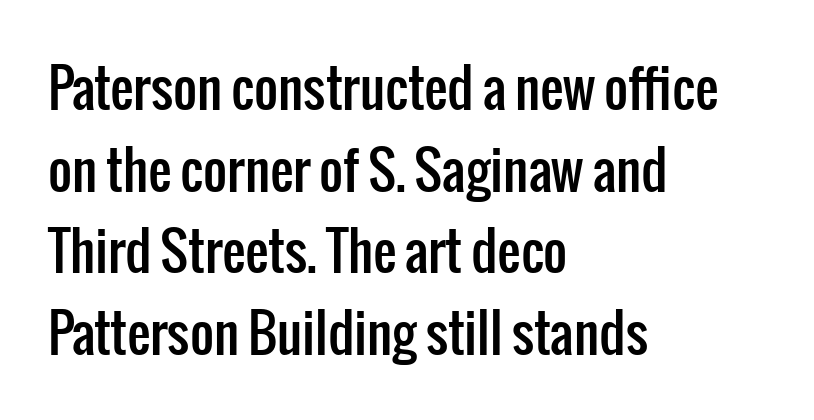
These lines are composed in type without serifs. Is the block centered? No — it sits flush against the left margin. A typesetter would call this zero additional tracking. The rendering uses natural spacing where letterforms have individual widths. The vertical gap from one line to the next is medium.
